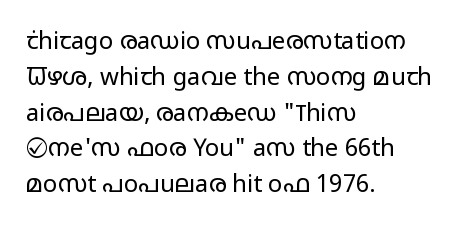
{"italic": "no", "bold": "no", "underline": "no", "align": "left", "line_spacing": "normal", "line_spacing_ratio": 1.49, "letter_spacing": "normal", "letter_spacing_em": 0.0, "glyph_px": 24}
